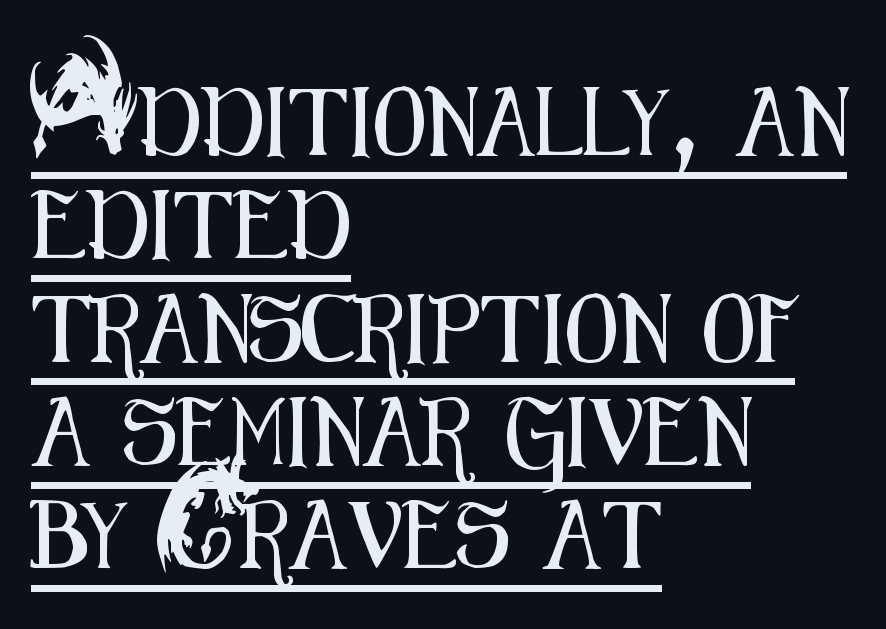
Compared with undecorated copy, this sample adds a rule below the words. All the whitespace from short lines collects on the right. The face used here is proportionally spaced, like ordinary book or web type. In terms of letterspacing, this is plain default setting. Each letter's strokes conclude bluntly, with no projecting serifs.
